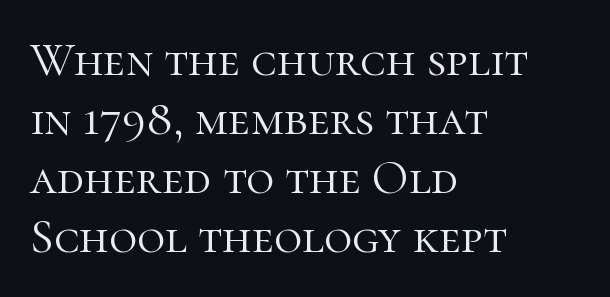
The ragged edge is on the right, which tells us the setting is flush left. Vertical stems look standard width or narrower in stroke. Italic: no, the glyphs are upright roman. In terms of letterform style, serifs are clearly present.
